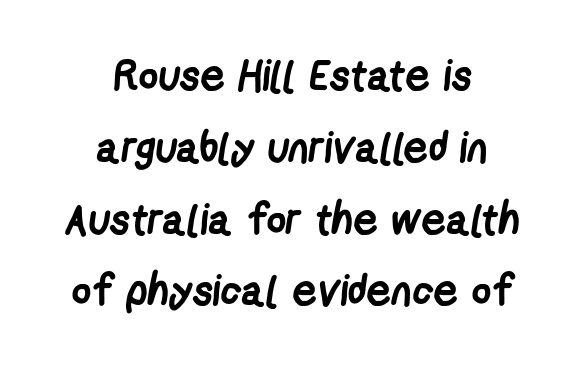
What kind of face is this? One without serifs — a sans. Each line is balanced around a shared central axis. Just letters on the line, the space beneath them empty. You could call the tracking neutral — neither tight nor loose.
